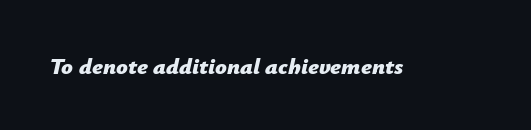
Would a proofreader flag this as italicized? Yes. The glyphs are unaccompanied by any horizontal stroke below them. Observe the ordinary spacing: letters are neighbours, not strangers. Chunky letters — that's bold for sure.
